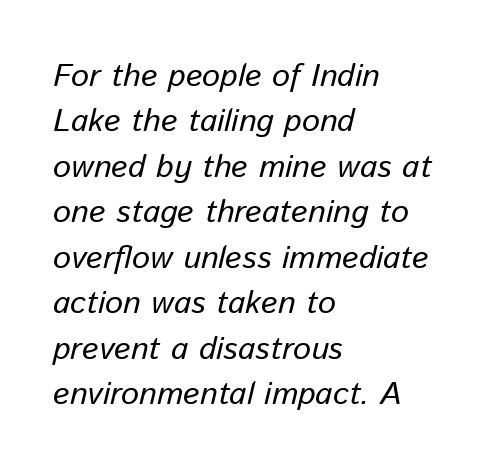
The image shows 32 px text type, italic (leaning right); set left-aligned, normal line spacing (1.42x), normal letter spacing, not underlined; low stroke contrast and a medium x-height.
